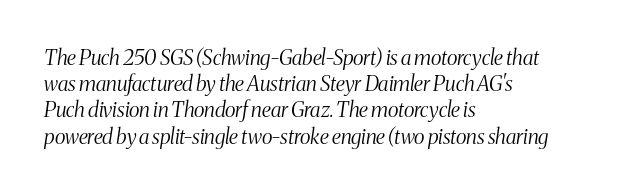
Each line starts at the same left margin while the right side varies. Looking at the ascenders, they clearly lean. A typesetter would call this leading conventional body-copy spacing. Does extra space separate the letters? No, they use regular spacing.
